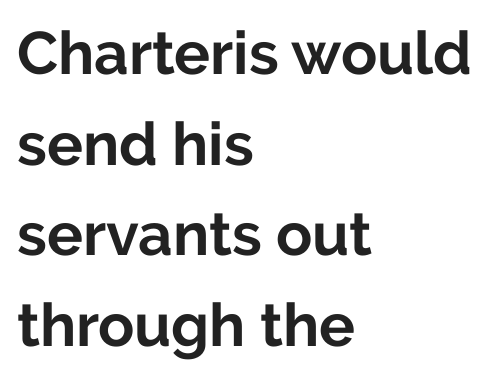
Q: Is the text bold? A: Yes.
Q: Is the text italic (slanted)? A: No, it is upright.
Q: Is the typeface a serif or a sans-serif typeface? A: Sans-serif.
Q: Is the text underlined? A: No.
Q: How is the paragraph aligned? A: Left-aligned.
Q: Is the spacing between letters normal or unusually wide? A: Normal.
Q: Is the spacing between lines tight, normal or loose? A: Normal.
Q: Width (condensed, normal, or wide)? A: Normal.
Q: Stroke contrast? A: Low.
Q: x-height? A: Medium.
Q: Monospaced? A: No.
